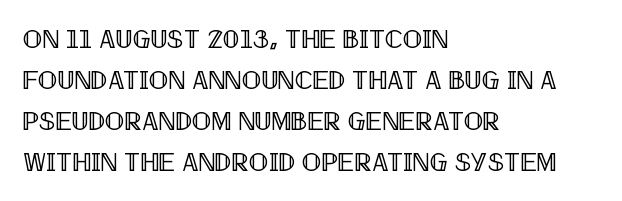
{"italic": "no", "underline": "no", "align": "left", "line_spacing": "normal", "line_spacing_ratio": 1.58, "letter_spacing": "normal", "letter_spacing_em": 0.0, "glyph_px": 26}
